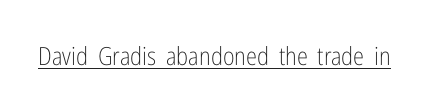
The image shows 25 px text type, upright; set normal letter spacing, underlined.
